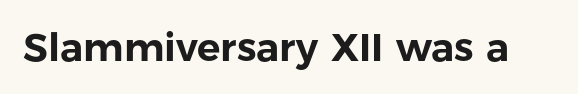
The image shows 39 px sans-serif type, upright; set normal letter spacing, not underlined; low stroke contrast and a medium x-height.
